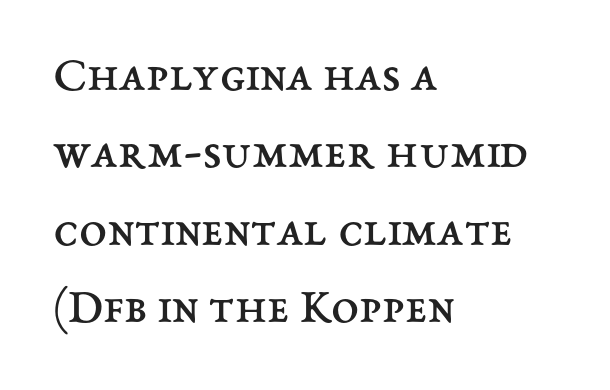
{"italic": "no", "bold": "no", "weight": "regular", "width": "normal", "stroke_contrast": "medium", "x_height": "medium", "monospaced": "no", "underline": "no", "align": "left", "line_spacing": "normal", "line_spacing_ratio": 1.55, "letter_spacing": "normal", "letter_spacing_em": 0.0, "glyph_px": 50}
